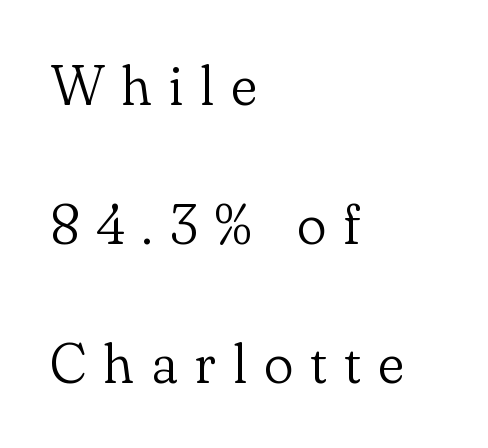
The image shows 56 px light serif type, upright; set left-aligned, loose line spacing (2.48x), unusually wide letter spacing (+0.3 em), not underlined; low stroke contrast and a small x-height.
